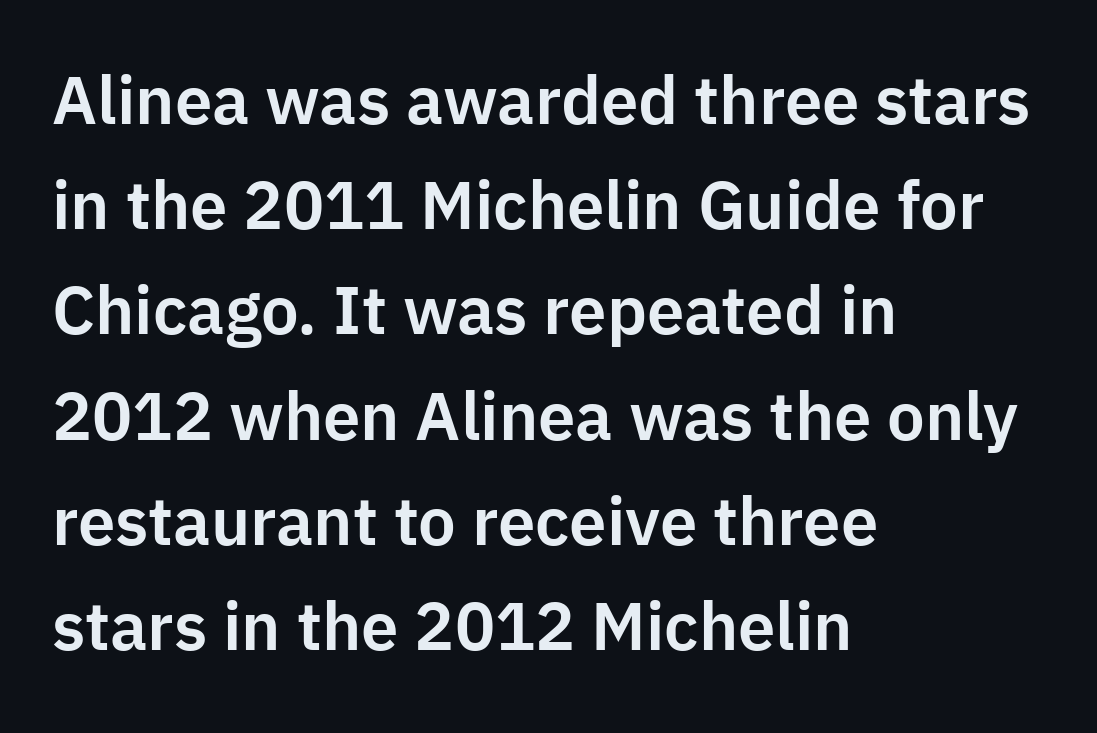
If you drew a line through each stem, it would be perfectly vertical. You can tell from the bare stems that sans-serif type was used. The space beneath each line is pristine and unruled. One-word summary of the alignment: left. Evenly set lines give the paragraph a standard silhouette. Default kerning and tracking; the words read as compact shapes.
